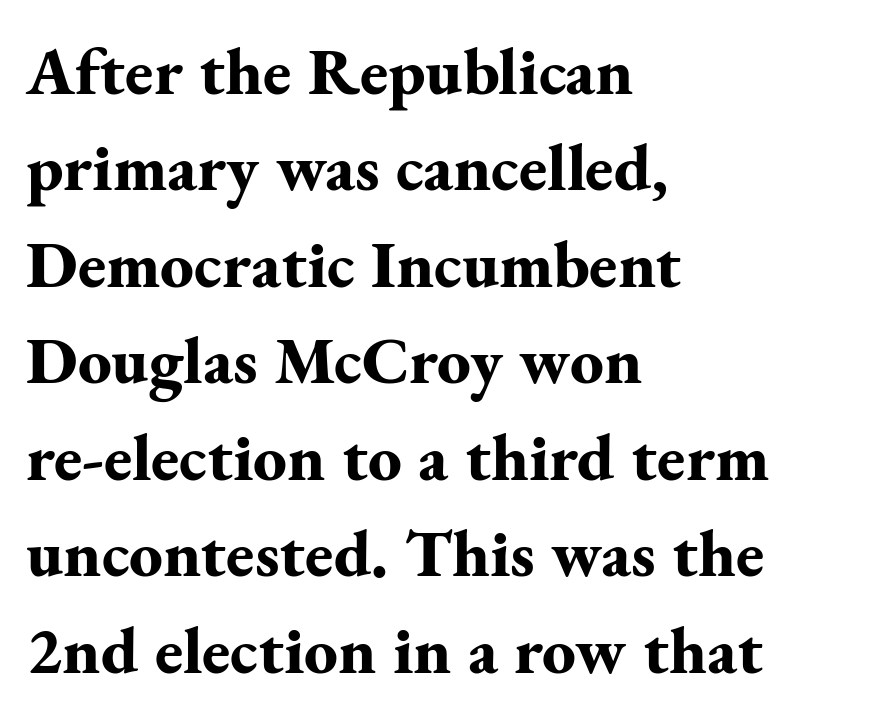
Q: Is the text bold? A: Yes.
Q: Is the text italic (slanted)? A: No, it is upright.
Q: Is the typeface a serif or a sans-serif typeface? A: Serif.
Q: Is the text underlined? A: No.
Q: How is the paragraph aligned? A: Left-aligned.
Q: Is the spacing between letters normal or unusually wide? A: Normal.
Q: Is the spacing between lines tight, normal or loose? A: Normal.
Q: Width (condensed, normal, or wide)? A: Normal.
Q: Stroke contrast? A: Medium.
Q: x-height? A: Small.
Q: Monospaced? A: No.
